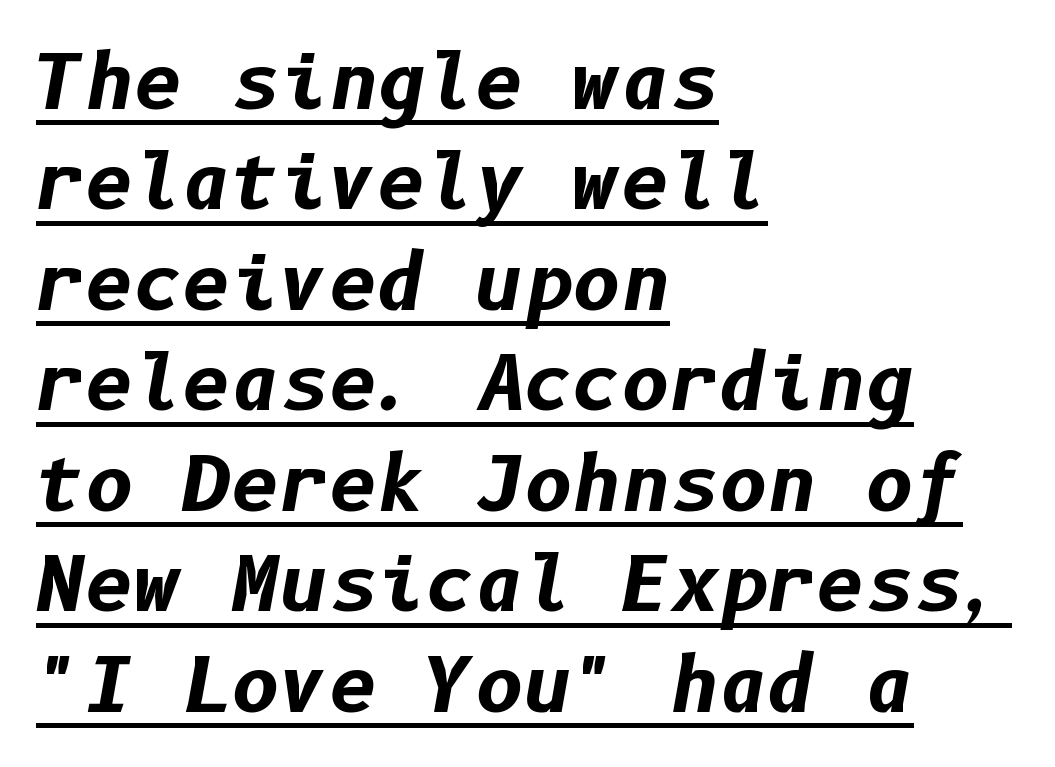
A dark, heavy texture on the line: the type is bold. Each line of the rendering has a horizontal stroke beneath the glyphs. If you drew a line through each stem, it would be angled. The horizontal fit of the characters is conventional and even.
